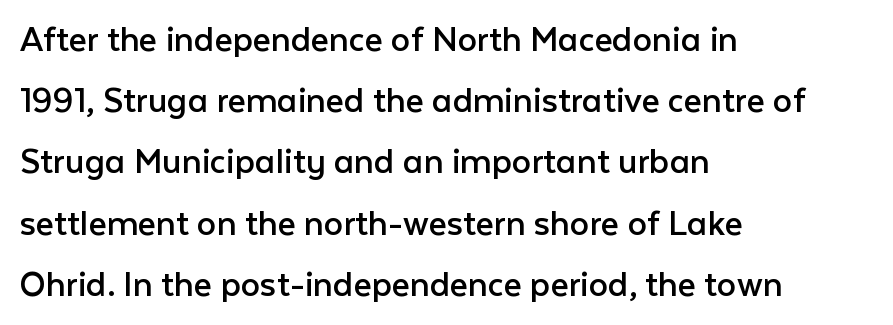
Here the designer chose a conventional face with non-uniform glyph widths. The letterforms sit shoulder to shoulder at normal distance. Grotesque or geometric, the face here clearly has no serifs. Short and long lines alike share a common starting point at left. Plain, unruled lines of type. The font's upright variant was chosen for this text.
